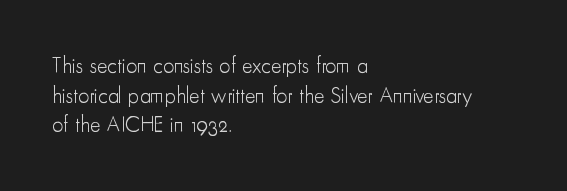
{"italic": "no", "bold": "no", "underline": "no", "align": "left", "line_spacing": "normal", "line_spacing_ratio": 1.35, "letter_spacing": "normal", "letter_spacing_em": 0.0, "glyph_px": 22}
